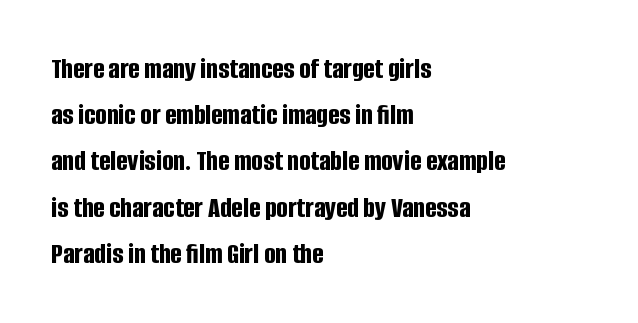
The tracking reads as untouched default to a designer's eye. The vertical gap from one line to the next is medium. Does the copy run flush right? No — it runs flush left. Note the varied advance widths — an 'i' is clearly narrower than an 'm'.
